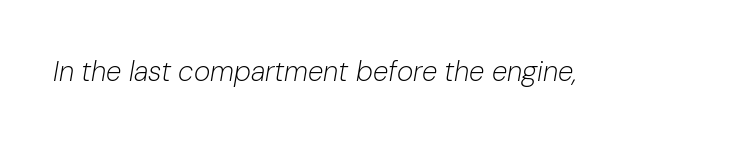
This sample has the flowing, uneven cadence of proportional lettering. The typography opts for an oblique posture over an upright one. Bare-footed words on every line. The strokes are not fattened; the text isn't bold.
